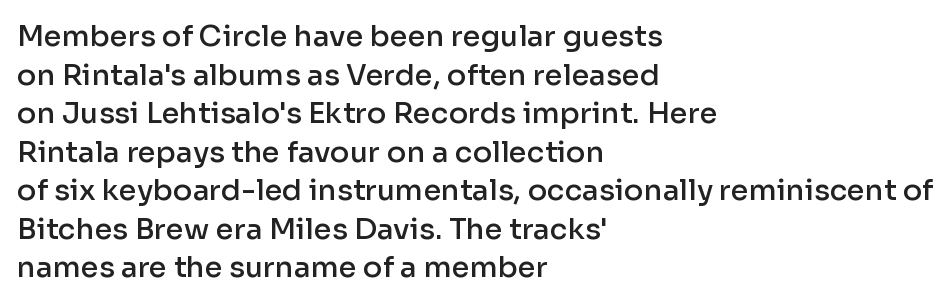
Q: Is the text bold? A: Semi-bold.
Q: Is the text italic (slanted)? A: No, it is upright.
Q: Is the typeface a serif or a sans-serif typeface? A: Sans-serif.
Q: Is the text underlined? A: No.
Q: How is the paragraph aligned? A: Left-aligned.
Q: Is the spacing between letters normal or unusually wide? A: Normal.
Q: Is the spacing between lines tight, normal or loose? A: Normal.
Q: Width (condensed, normal, or wide)? A: Normal.
Q: Stroke contrast? A: Low.
Q: x-height? A: Medium.
Q: Monospaced? A: No.
